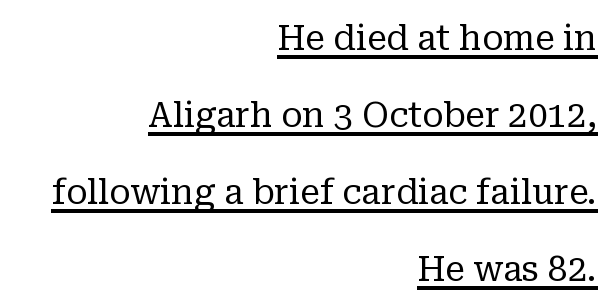
The image shows 35 px regular-weight serif type, upright; set right-aligned, loose line spacing (2.2x), normal letter spacing, underlined; low stroke contrast and a medium x-height.
